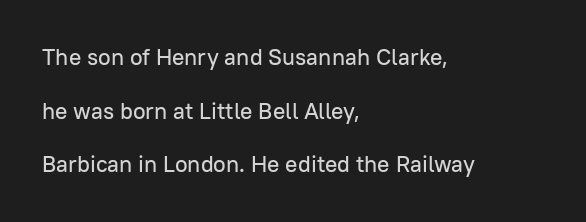
{"italic": "no", "underline": "no", "align": "left", "line_spacing": "loose", "line_spacing_ratio": 2.33, "letter_spacing": "normal", "letter_spacing_em": 0.0, "glyph_px": 23}
